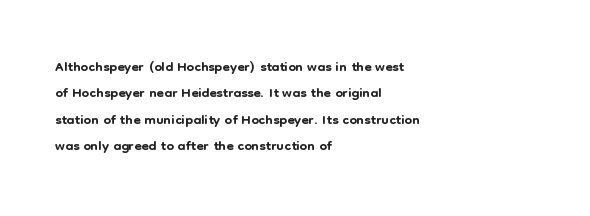
Q: Is the text italic (slanted)? A: No, it is upright.
Q: Is the text underlined? A: No.
Q: How is the paragraph aligned? A: Left-aligned.
Q: Is the spacing between letters normal or unusually wide? A: Normal.
Q: Is the spacing between lines tight, normal or loose? A: Normal.
